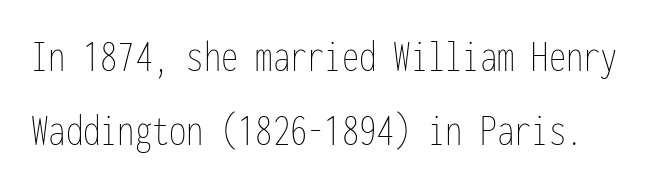
The letters march in equal steps, a hallmark of fixed-pitch type. The space between consecutive lines is moderate. Beneath every word, the page is bare. The gaps between neighbouring characters are ordinary and unremarkable. Rendered with straight, roman letterforms.
